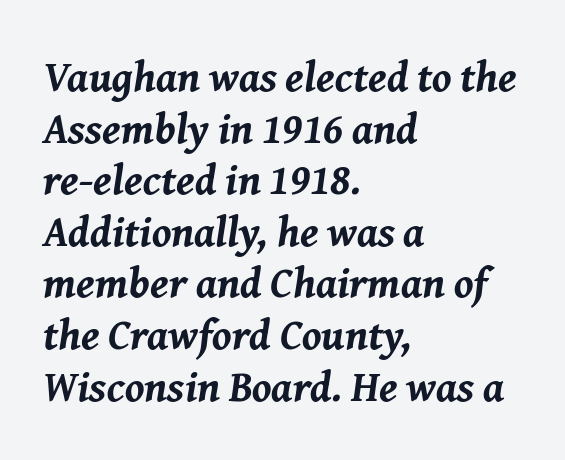
The image shows 43 px bold type, italic (leaning right); set left-aligned, line spacing 1.2x, normal letter spacing, not underlined; medium stroke contrast and a medium x-height.
